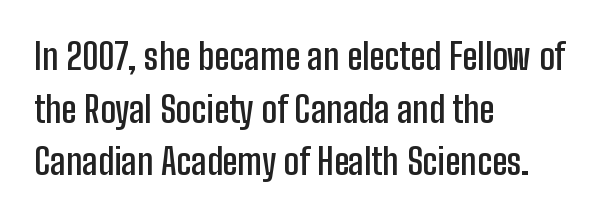
Do the characters align in a grid? No, the font is proportional. Vertical spacing — default. The space beneath each line is pristine and unruled. Compared with an ordinary text face, these strokes are moderately heavier — a semibold.
